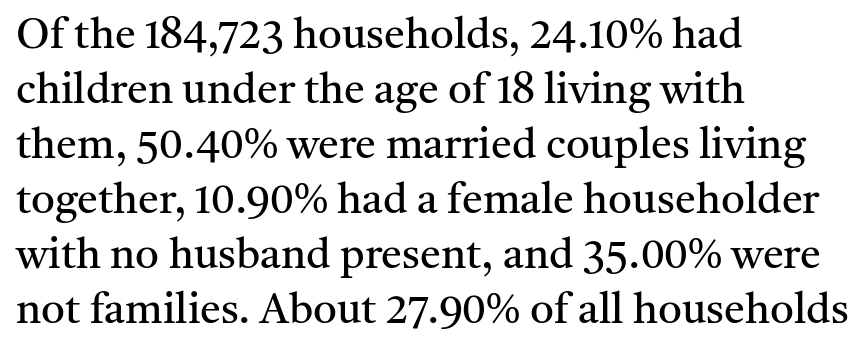
Layout note: lines flush left. The glyphs are unaccompanied by any horizontal stroke below them. Notice how the stems are strictly vertical — no italics here. Notice how descenders clear the ascenders below comfortably — that's standard leading. Check where the strokes stop: tiny serifs finish them off.
